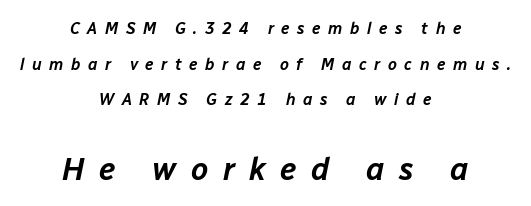
{"italic": "yes", "lean": "right", "slant_degrees": 12, "width": "normal", "stroke_contrast": "low", "x_height": "medium", "monospaced": "no", "underline": "no", "align": "center", "line_spacing": "loose", "line_spacing_ratio": 2.23, "letter_spacing": "wide", "letter_spacing_em": 0.47, "larger_block": "second", "size_ratio": 1.94, "glyph_px": 31}
